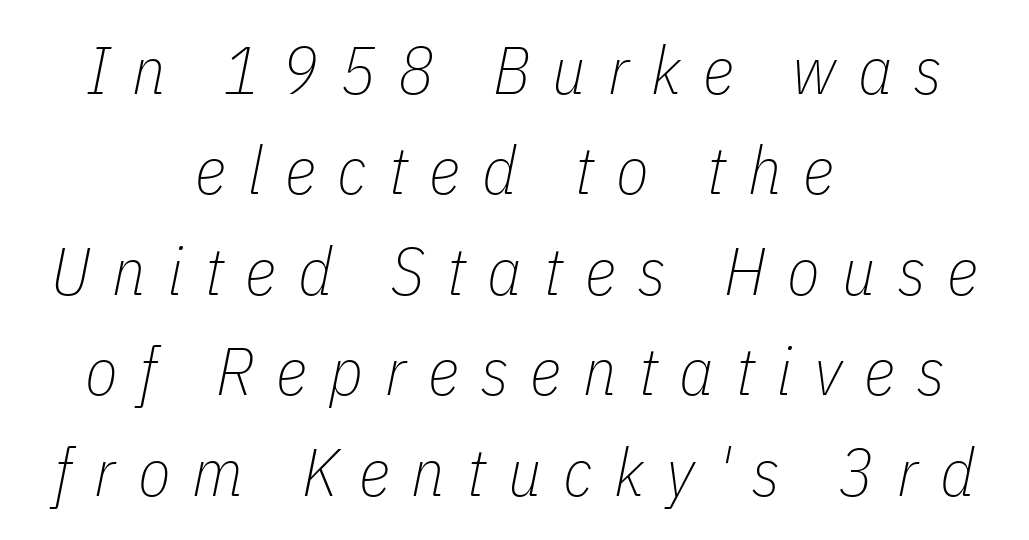
Q: Is the text bold? A: No.
Q: Is the text italic (slanted)? A: Yes, it leans right by about 11 degrees.
Q: Is the text underlined? A: No.
Q: How is the paragraph aligned? A: Centered.
Q: Is the spacing between letters normal or unusually wide? A: Unusually wide.
Q: Is the spacing between lines tight, normal or loose? A: Normal.
Q: Width (condensed, normal, or wide)? A: Condensed.
Q: Stroke contrast? A: Low.
Q: x-height? A: Medium.
Q: Monospaced? A: No.
